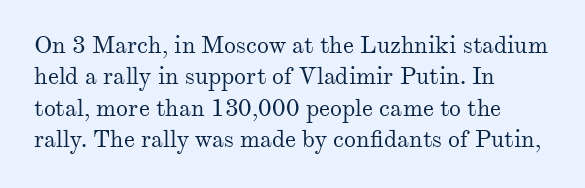
Q: Is the text bold? A: No.
Q: Is the text italic (slanted)? A: No, it is upright.
Q: Is the text underlined? A: No.
Q: How is the paragraph aligned? A: Left-aligned.
Q: Is the spacing between letters normal or unusually wide? A: Normal.
Q: Is the spacing between lines tight, normal or loose? A: Normal.
